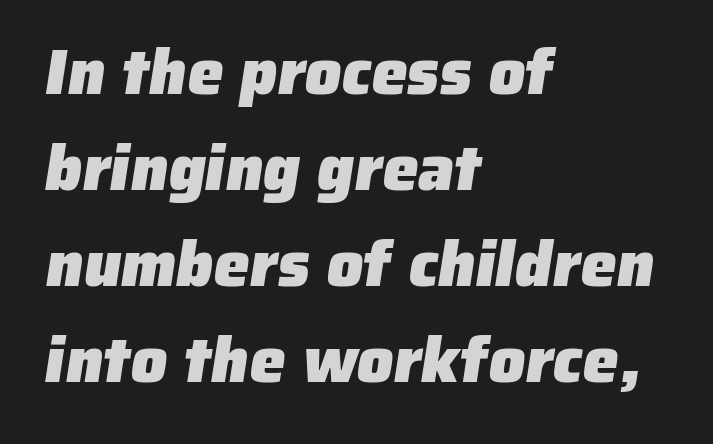
{"serif": "no", "bold": "yes", "weight": "heavy", "width": "normal", "stroke_contrast": "low", "x_height": "medium", "monospaced": "no", "underline": "no", "align": "left", "line_spacing": "normal", "line_spacing_ratio": 1.5, "letter_spacing": "normal", "letter_spacing_em": 0.0, "glyph_px": 64}
